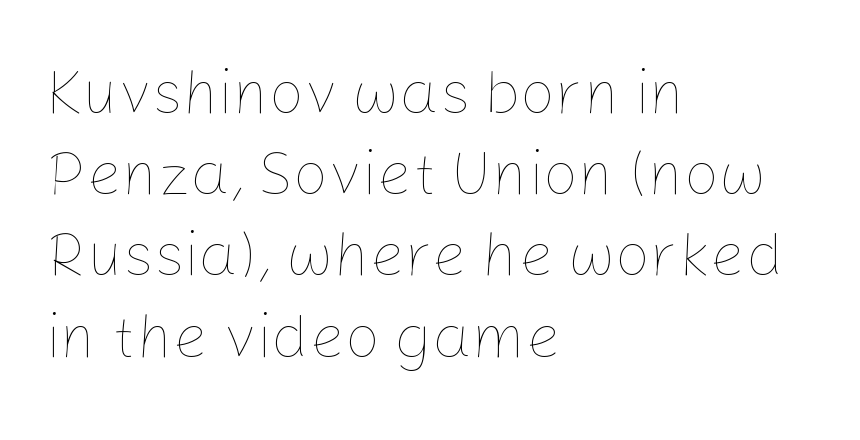
The image shows 62 px thin type, upright; set left-aligned, normal line spacing (1.31x), normal letter spacing, not underlined; low stroke contrast and a medium x-height.
